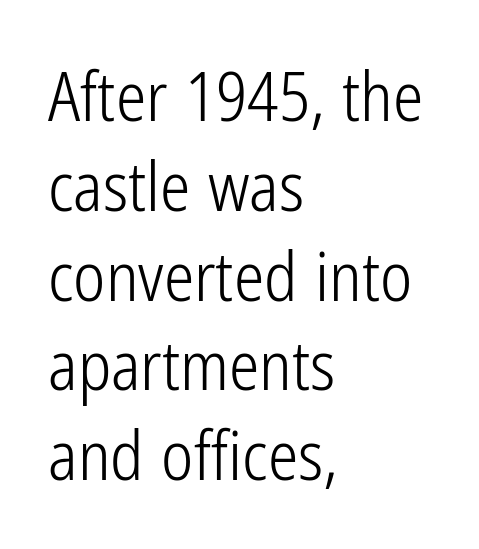
{"serif": "no", "italic": "no", "bold": "no", "weight": "light", "width": "condensed", "stroke_contrast": "low", "x_height": "medium", "monospaced": "no", "underline": "no", "align": "left", "line_spacing": "normal", "line_spacing_ratio": 1.32, "letter_spacing": "normal", "letter_spacing_em": 0.0, "glyph_px": 68}
